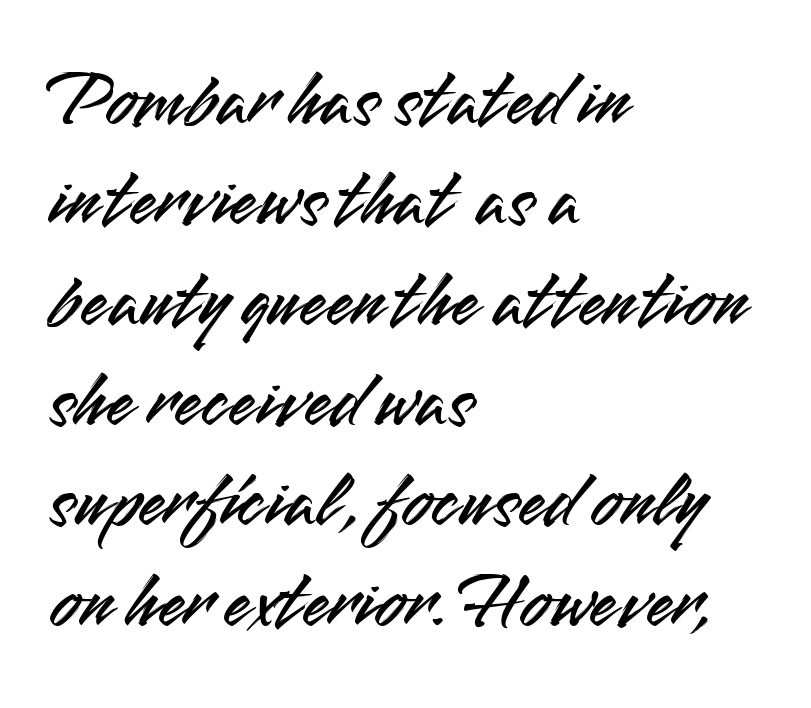
Q: Is the text italic (slanted)? A: Yes.
Q: Is the typeface a serif or a sans-serif typeface? A: Sans-serif.
Q: Is the text underlined? A: No.
Q: How is the paragraph aligned? A: Left-aligned.
Q: Is the spacing between letters normal or unusually wide? A: Normal.
Q: Is the spacing between lines tight, normal or loose? A: Normal.
Q: Width (condensed, normal, or wide)? A: Normal.
Q: Stroke contrast? A: Medium.
Q: x-height? A: Small.
Q: Monospaced? A: No.
